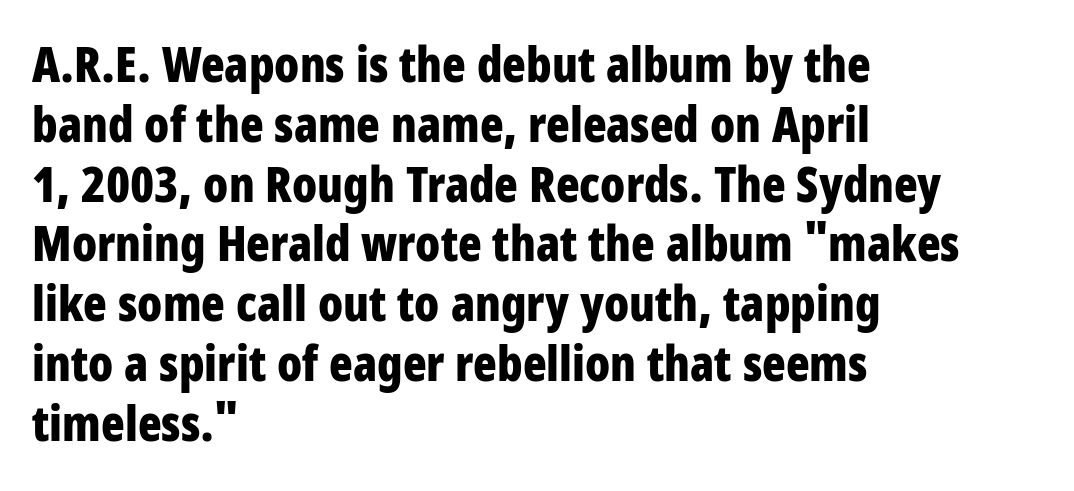
{"serif": "no", "italic": "no", "bold": "yes", "weight": "bold", "width": "condensed", "stroke_contrast": "low", "x_height": "large", "monospaced": "no", "underline": "no", "align": "left", "line_spacing_ratio": 1.22, "letter_spacing": "normal", "letter_spacing_em": 0.0, "glyph_px": 49}
